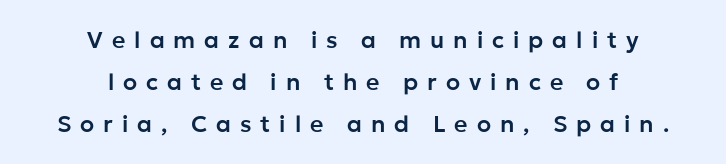
{"italic": "no", "underline": "no", "align": "center", "line_spacing_ratio": 1.82, "letter_spacing": "wide", "letter_spacing_em": 0.39, "glyph_px": 23}
